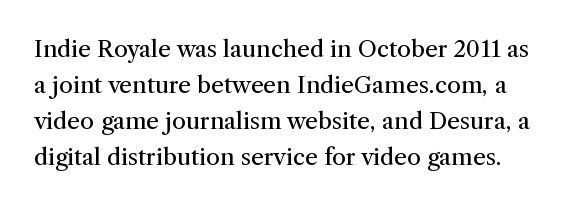
{"italic": "no", "bold": "no", "underline": "no", "line_spacing": "normal", "line_spacing_ratio": 1.56, "letter_spacing": "normal", "letter_spacing_em": 0.0, "glyph_px": 23}
